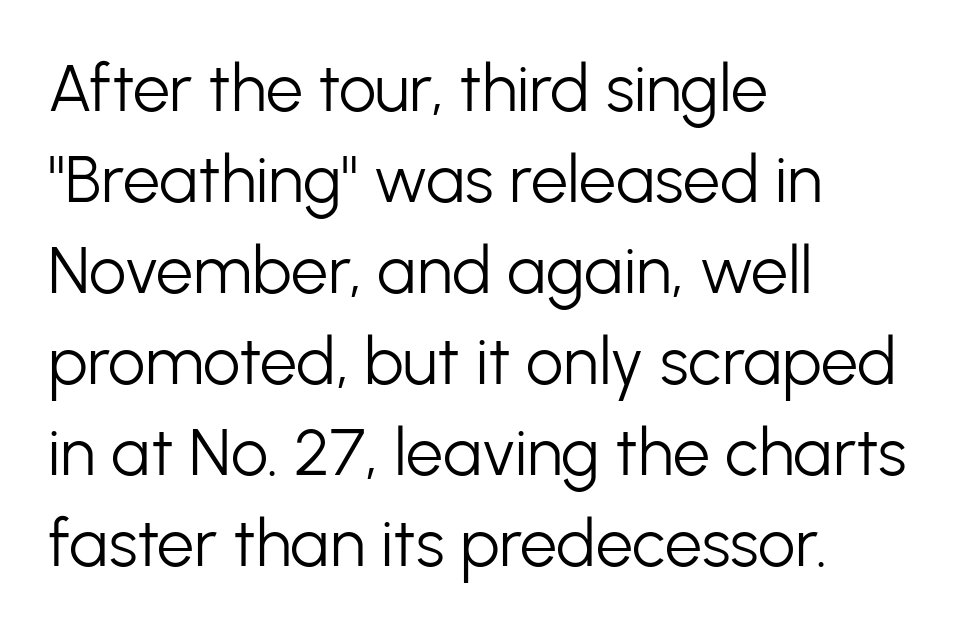
The image shows 66 px light sans-serif type, upright; set left-aligned, normal line spacing (1.38x), normal letter spacing, not underlined; low stroke contrast and a medium x-height.
